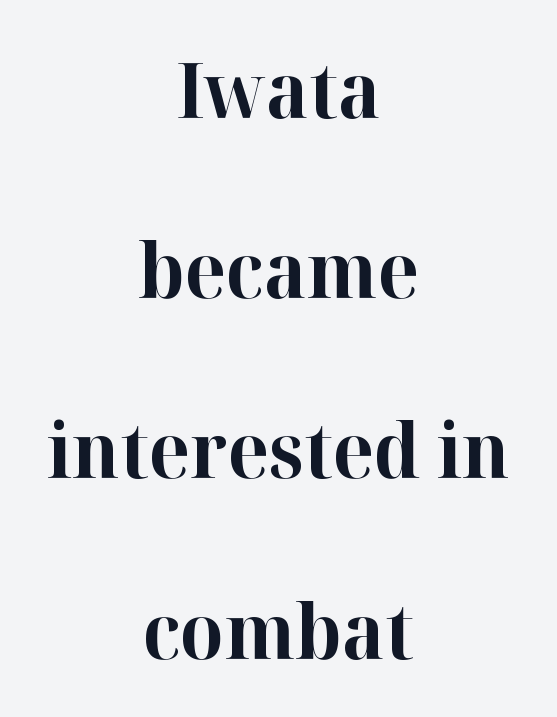
{"serif": "yes", "italic": "no", "bold": "yes", "weight": "bold", "width": "normal", "stroke_contrast": "high", "x_height": "medium", "monospaced": "no", "underline": "no", "align": "center", "line_spacing": "loose", "line_spacing_ratio": 2.34, "letter_spacing": "normal", "letter_spacing_em": 0.0, "glyph_px": 77}
